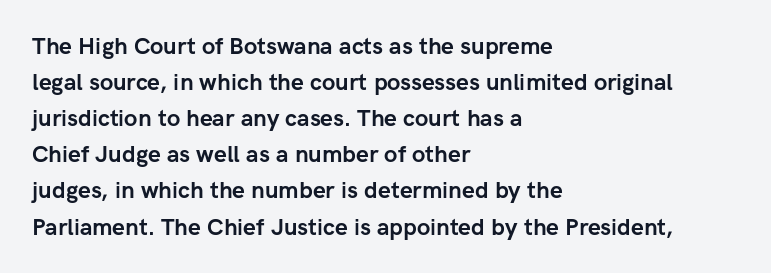
The image shows 23 px bold type, upright; set left-aligned, normal line spacing (1.57x), normal letter spacing, not underlined.
